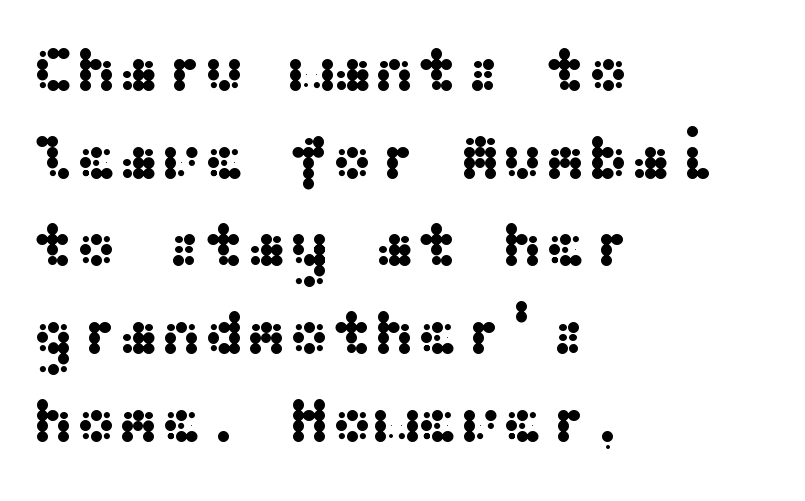
The image shows 64 px wide sans-serif type, upright; set left-aligned, normal line spacing (1.37x), normal letter spacing, not underlined; medium stroke contrast and a medium x-height.
